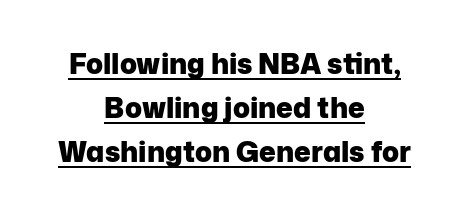
The image shows 28 px heavy sans-serif type, upright; set centered, normal line spacing (1.57x), normal letter spacing, underlined; low stroke contrast and a medium x-height.
